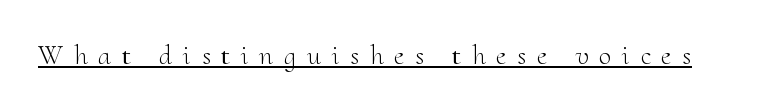
Q: Is the text bold? A: No.
Q: Is the text italic (slanted)? A: No, it is upright.
Q: Is the typeface a serif or a sans-serif typeface? A: Serif.
Q: Is the text underlined? A: Yes.
Q: Is the spacing between letters normal or unusually wide? A: Unusually wide.
Q: Width (condensed, normal, or wide)? A: Normal.
Q: Stroke contrast? A: Medium.
Q: x-height? A: Small.
Q: Monospaced? A: No.
